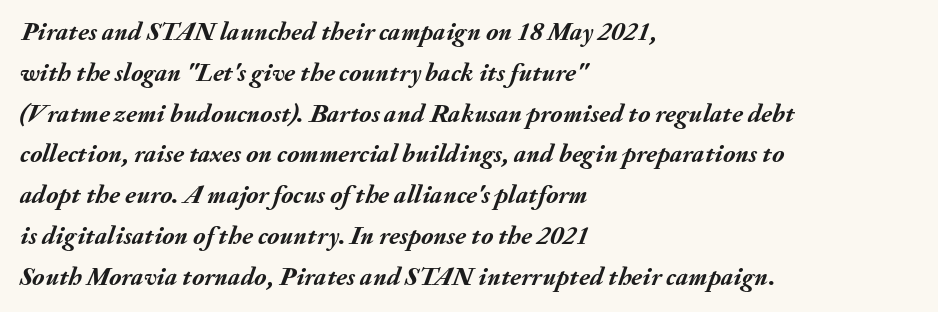
The image shows 26 px bold type, italic (leaning right); set left-aligned, normal line spacing (1.57x), normal letter spacing, not underlined.
